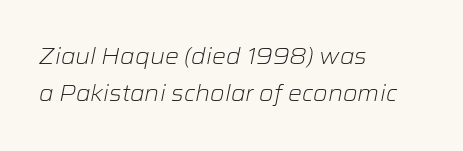
The text carries the slant typical of an italic or oblique font. Alignment: flush left. The tracking reads as untouched default to a designer's eye. On a weight scale, this lands at 450 or below. The block of text has a typical density, with ordinary space between rows. Check the space under the baseline: it is left empty.
